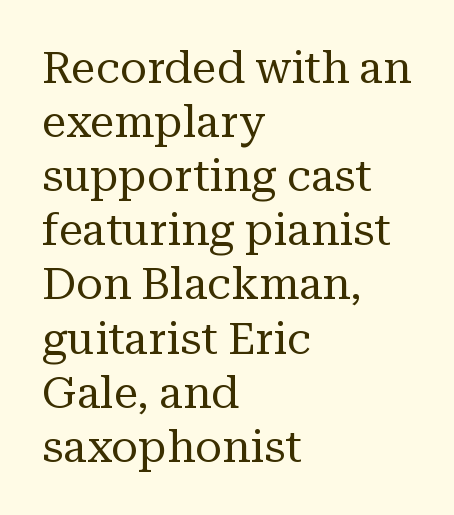
Q: Is the text bold? A: No.
Q: Is the text italic (slanted)? A: No, it is upright.
Q: Is the typeface a serif or a sans-serif typeface? A: Serif.
Q: Is the text underlined? A: No.
Q: How is the paragraph aligned? A: Left-aligned.
Q: Is the spacing between letters normal or unusually wide? A: Normal.
Q: Width (condensed, normal, or wide)? A: Normal.
Q: Stroke contrast? A: Medium.
Q: x-height? A: Medium.
Q: Monospaced? A: No.
